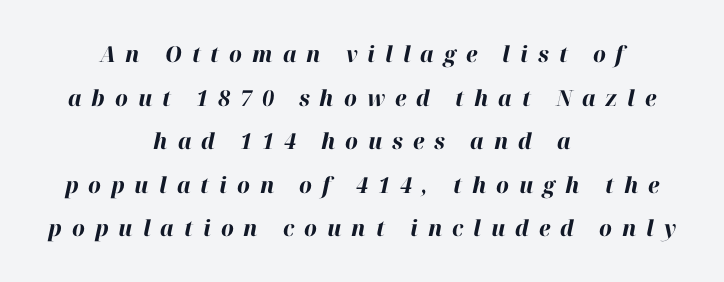
{"italic": "yes", "lean": "right", "slant_degrees": 12, "bold": "yes", "underline": "no", "align": "center", "line_spacing": "loose", "line_spacing_ratio": 1.98, "letter_spacing": "wide", "letter_spacing_em": 0.45, "glyph_px": 22}
